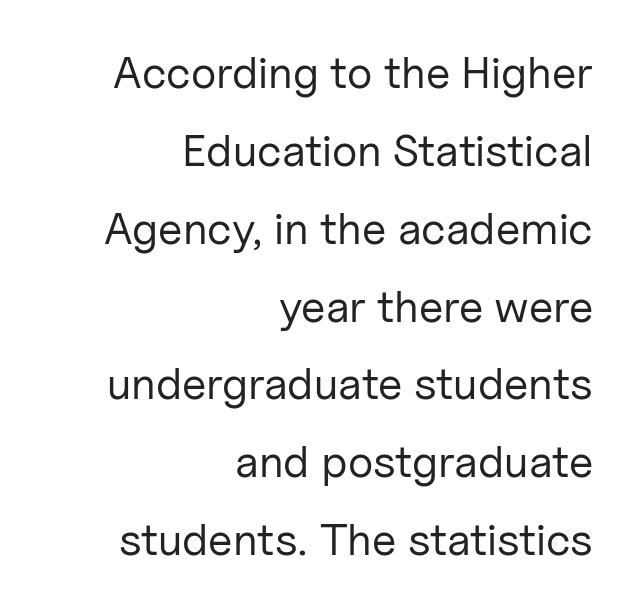
{"serif": "no", "italic": "no", "bold": "no", "weight": "regular", "width": "normal", "stroke_contrast": "low", "x_height": "medium", "monospaced": "no", "underline": "no", "align": "right", "line_spacing_ratio": 1.73, "letter_spacing": "normal", "letter_spacing_em": 0.0, "glyph_px": 45}
